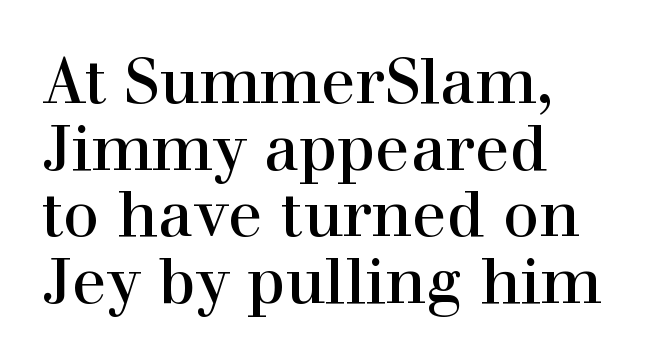
One glance says dense: line gaps are narrower than usual. Notice how the passage keeps a crisp vertical edge on the left only. These lines are rendered in a variable-pitch font. Bare-footed words on every line. If you drew a line through each stem, it would be perfectly vertical.
